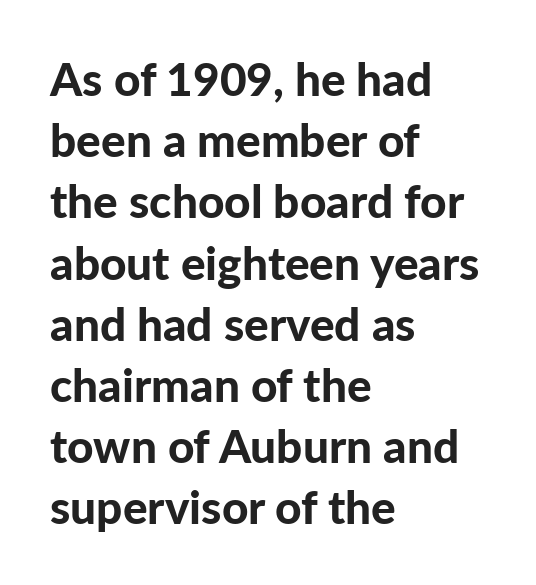
Q: Is the text bold? A: Yes.
Q: Is the text italic (slanted)? A: No, it is upright.
Q: Is the typeface a serif or a sans-serif typeface? A: Sans-serif.
Q: Is the text underlined? A: No.
Q: How is the paragraph aligned? A: Left-aligned.
Q: Is the spacing between letters normal or unusually wide? A: Normal.
Q: Is the spacing between lines tight, normal or loose? A: Normal.
Q: Width (condensed, normal, or wide)? A: Normal.
Q: Stroke contrast? A: Low.
Q: x-height? A: Medium.
Q: Monospaced? A: No.
